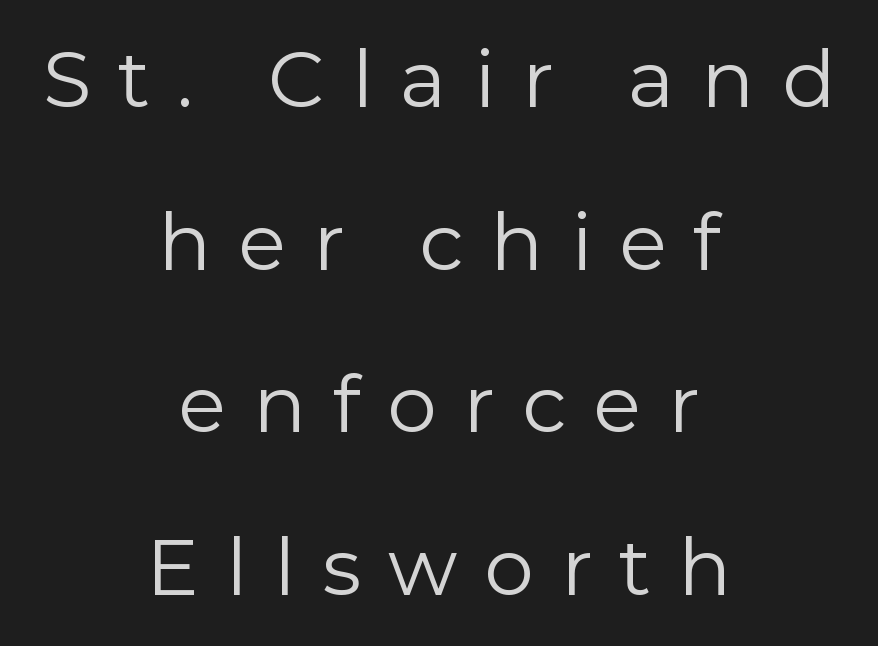
Check under the words: just untouched page. Look at the tracking — it's clearly loosened, letters drifting apart. If you drew a line through each stem, it would be perfectly vertical. Spacing verdict: proportional, widths tailored to each character. This rendering employs a face without finishing strokes, i.e., a sans-serif. Vertically, the passage feels expansive, rows floating well apart.
